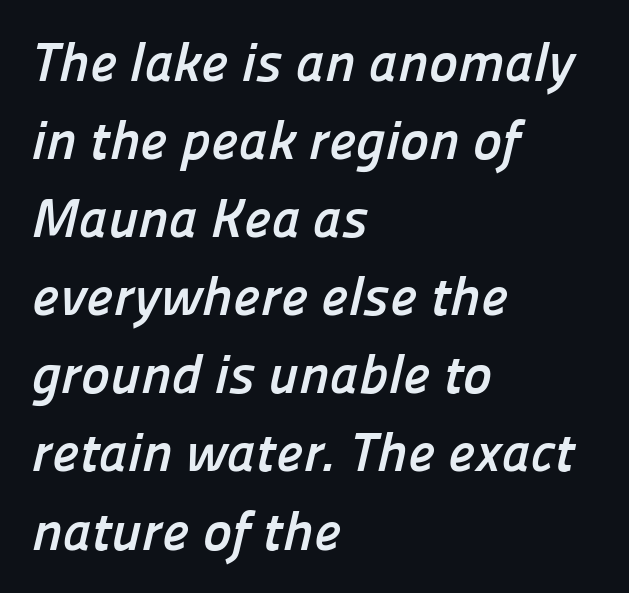
{"serif": "no", "bold": "yes", "weight": "semibold", "width": "normal", "stroke_contrast": "low", "x_height": "medium", "monospaced": "no", "underline": "no", "align": "left", "line_spacing": "normal", "line_spacing_ratio": 1.42, "letter_spacing": "normal", "letter_spacing_em": 0.0, "glyph_px": 55}
